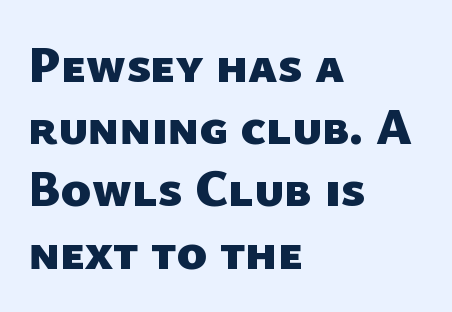
The image shows 51 px heavy sans-serif type; set left-aligned, line spacing 1.22x, normal letter spacing, not underlined; low stroke contrast and a medium x-height.
